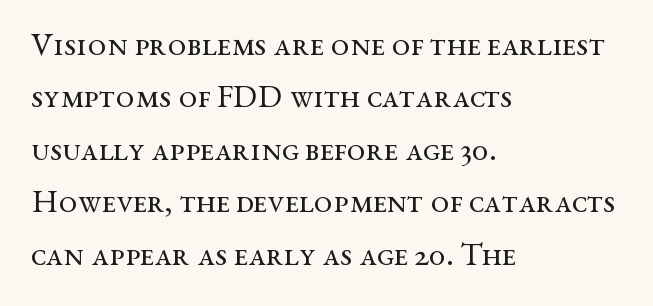
Nobody drew a line under any word here. If you drew a ruler down the left edge, every line would touch it. The glyphs in this specimen are seriffed. Does the lettering tilt? It doesn't — this is upright. The vertical gap from one line to the next is medium. Is the letter spacing exaggerated? No — it looks like the ordinary default.
